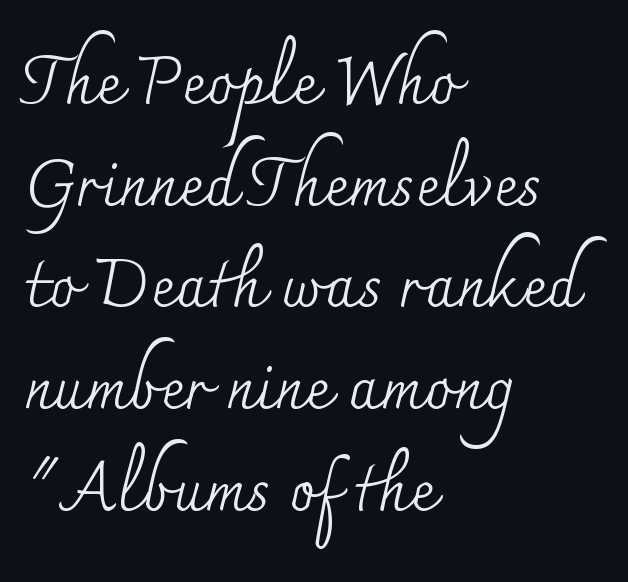
Letters have the restrained weight of plain body copy at most. The lines in this sample share a left origin and differ only in where they stop. This rendering leaves character spacing at its baseline value. Varying glyph widths throughout — classic text-font behaviour.
